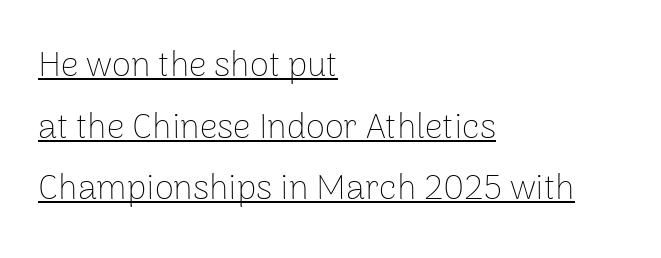
The image shows 35 px thin sans-serif type, upright; set left-aligned, line spacing 1.76x, normal letter spacing, underlined; low stroke contrast and a medium x-height.
